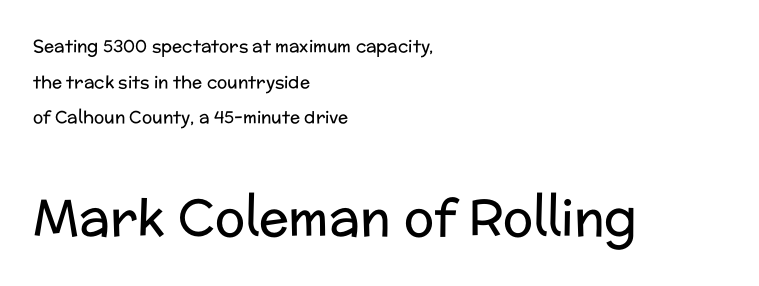
Compared with typical body copy, the letter spacing here is the same. The letterforms sit at book weight or below. Every character sits straight up, as roman type does. Baseline-to-baseline distance is far greater than the letter height. Which chunk is bigger? The second one — the bottom block dwarfs the top.
